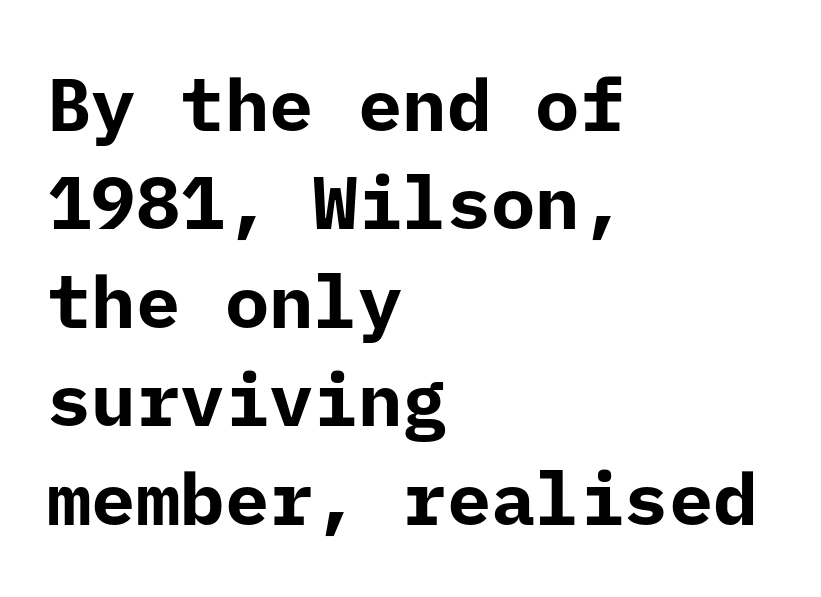
The image shows 74 px bold sans-serif type, upright; set left-aligned, normal line spacing (1.33x), normal letter spacing, not underlined; low stroke contrast and a medium x-height.
